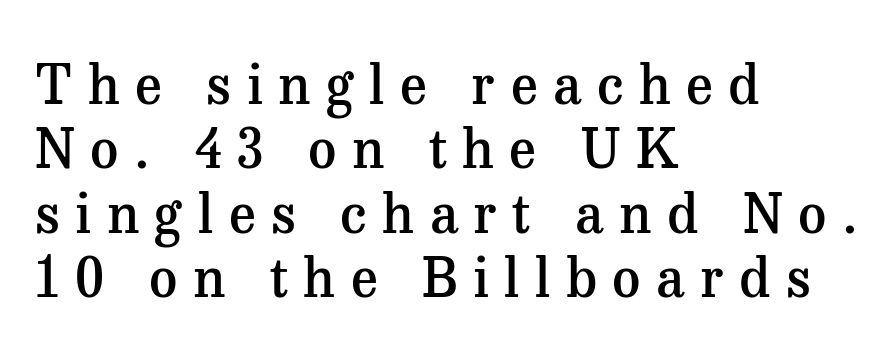
{"serif": "yes", "italic": "no", "bold": "semi", "weight": "semibold", "width": "normal", "stroke_contrast": "medium", "x_height": "medium", "monospaced": "no", "underline": "no", "align": "left", "line_spacing_ratio": 1.17, "letter_spacing": "wide", "letter_spacing_em": 0.28, "glyph_px": 55}
